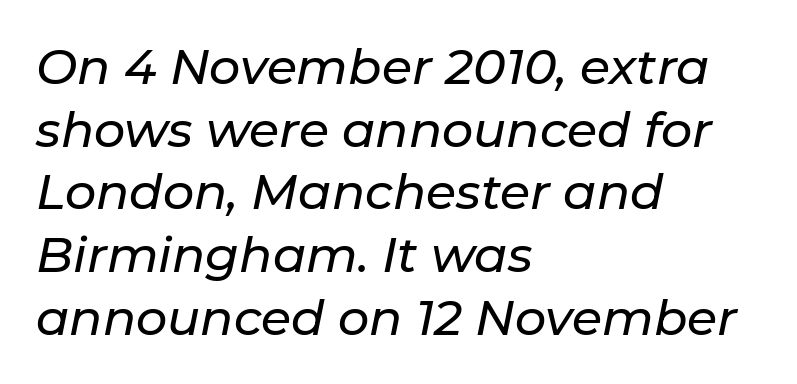
{"italic": "yes", "lean": "right", "slant_degrees": 11, "width": "normal", "stroke_contrast": "low", "x_height": "medium", "monospaced": "no", "underline": "no", "align": "left", "line_spacing": "normal", "line_spacing_ratio": 1.28, "letter_spacing": "normal", "letter_spacing_em": 0.0, "glyph_px": 49}
